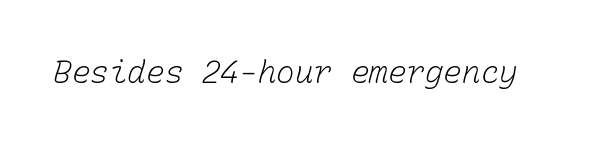
Is this a fixed-width face? Yes — each glyph sits in an identical cell. Glyph-to-glyph distance matches everyday printed text. Ink coverage per letter is moderate at most. Quick note: underline off.
